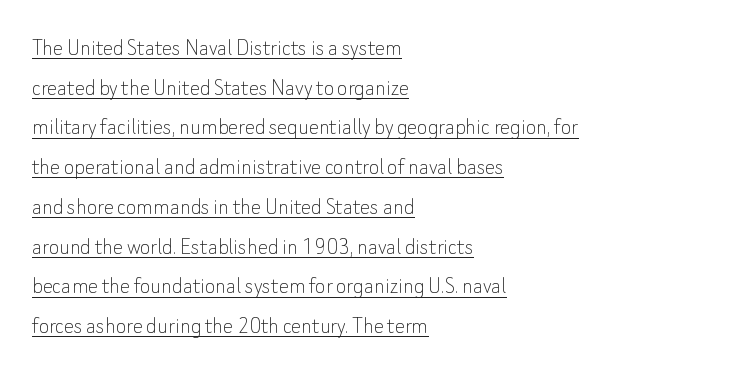
{"italic": "no", "bold": "no", "underline": "yes", "align": "left", "line_spacing": "normal", "line_spacing_ratio": 1.59, "letter_spacing": "normal", "letter_spacing_em": 0.0, "glyph_px": 25}
